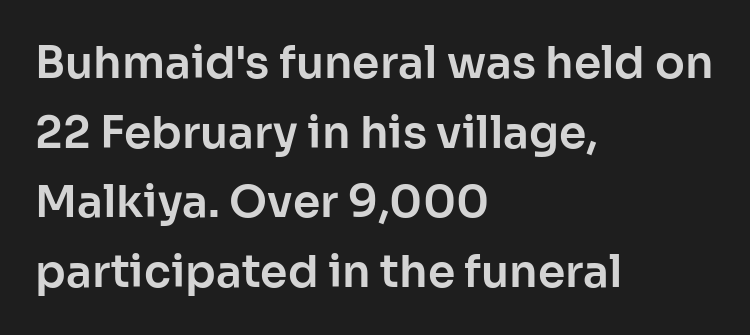
Short and long lines alike share a common starting point at left. Line spacing here is normal. Rendered with straight, roman letterforms. Is the letter spacing exaggerated? No — it looks like the ordinary default.
